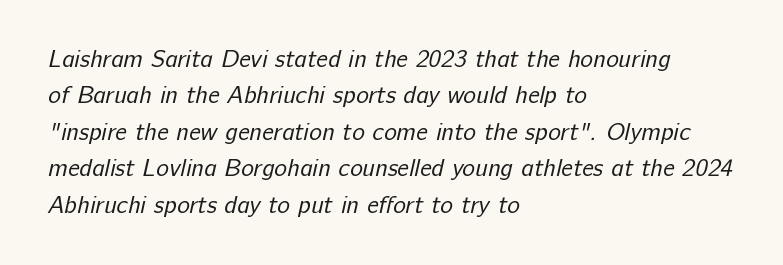
Q: Is the text bold? A: No.
Q: Is the text underlined? A: No.
Q: How is the paragraph aligned? A: Left-aligned.
Q: Is the spacing between letters normal or unusually wide? A: Normal.
Q: Is the spacing between lines tight, normal or loose? A: Normal.
